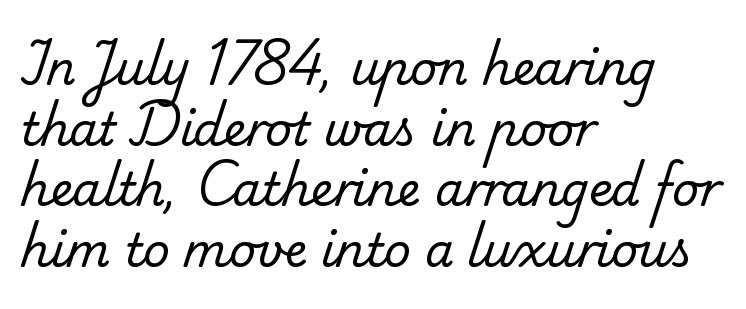
Weight: not bold — regular or lighter. Leading matches the norm, producing a regular column. Anything drawn beneath the words? Only blank space. Here the designer chose a conventional face with non-uniform glyph widths. How are the letters spaced? Ordinarily, with no added tracking. Font category for this specimen: serif.
